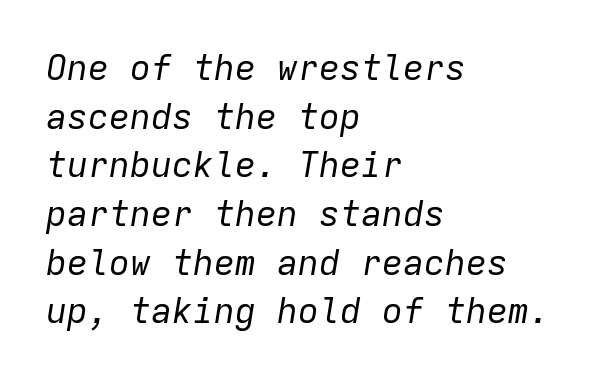
Q: Is the text bold? A: No.
Q: Is the text italic (slanted)? A: Yes, it leans right by about 9 degrees.
Q: Is the text underlined? A: No.
Q: How is the paragraph aligned? A: Left-aligned.
Q: Is the spacing between letters normal or unusually wide? A: Normal.
Q: Is the spacing between lines tight, normal or loose? A: Normal.
Q: Width (condensed, normal, or wide)? A: Normal.
Q: Stroke contrast? A: Low.
Q: x-height? A: Medium.
Q: Monospaced? A: Yes.
